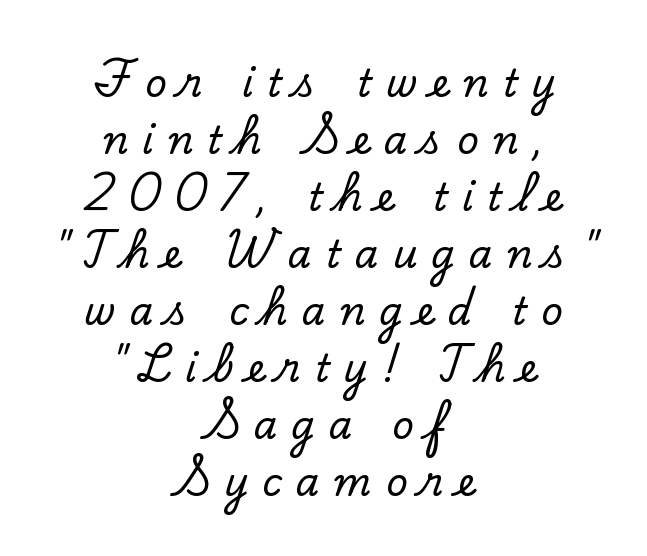
Is this a fixed-width face? No — the glyphs have proportional, varying widths. Honestly, there is no underline to notice here at all. The line-height multiplier appears to be the usual default. Horizontal alignment here is central, giving a formal, balanced look.
